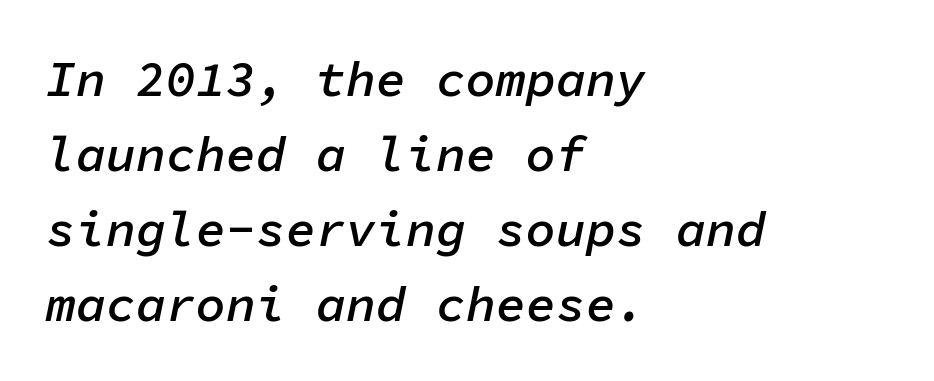
The image shows 50 px semibold type, italic (leaning right), monospaced; set left-aligned, normal line spacing (1.5x), normal letter spacing, not underlined; low stroke contrast and a medium x-height.
